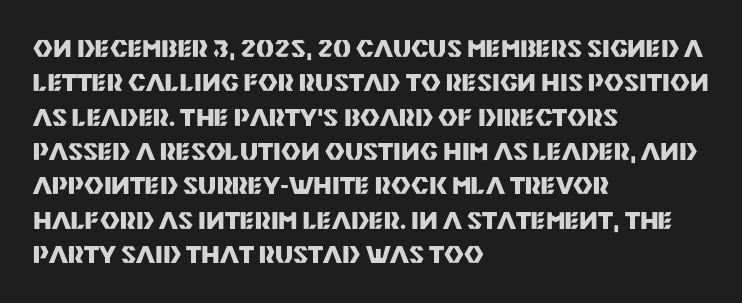
{"italic": "no", "bold": "yes", "underline": "no", "align": "left", "line_spacing": "normal", "line_spacing_ratio": 1.43, "letter_spacing": "normal", "letter_spacing_em": 0.0, "glyph_px": 24}
